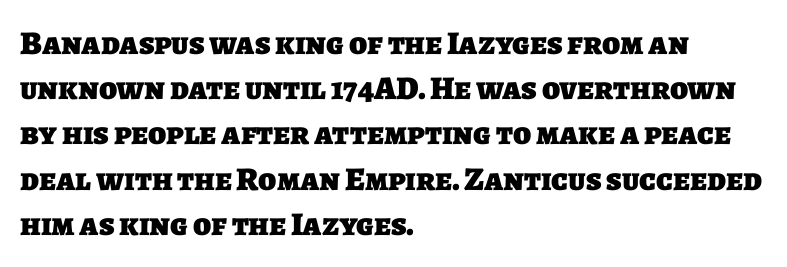
The image shows 33 px heavy sans-serif type; set left-aligned, normal line spacing (1.37x), normal letter spacing, not underlined; low stroke contrast and a large x-height.
